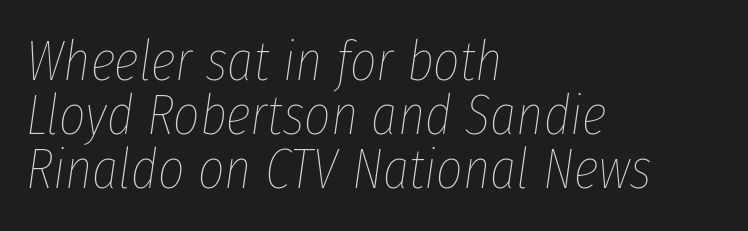
Think of a printed novel: that variable character pitch is what you see here. Is there much room between lines? No — they nearly touch. The typography opts for an oblique posture over an upright one. Think standard paragraph weight, or any step lighter than that. The space directly below the letters is spotless.
